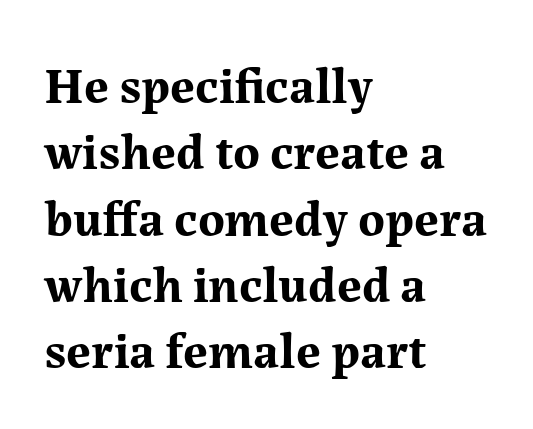
Q: Is the text bold? A: Yes.
Q: Is the text italic (slanted)? A: No, it is upright.
Q: Is the typeface a serif or a sans-serif typeface? A: Serif.
Q: Is the text underlined? A: No.
Q: How is the paragraph aligned? A: Left-aligned.
Q: Is the spacing between letters normal or unusually wide? A: Normal.
Q: Is the spacing between lines tight, normal or loose? A: Normal.
Q: Width (condensed, normal, or wide)? A: Normal.
Q: Stroke contrast? A: Medium.
Q: x-height? A: Medium.
Q: Monospaced? A: No.
